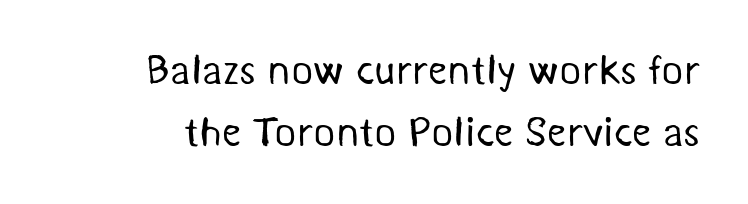
{"serif": "no", "bold": "no", "weight": "regular", "width": "normal", "stroke_contrast": "medium", "x_height": "medium", "monospaced": "no", "underline": "no", "align": "right", "line_spacing": "normal", "line_spacing_ratio": 1.48, "letter_spacing": "normal", "letter_spacing_em": 0.0, "glyph_px": 42}
